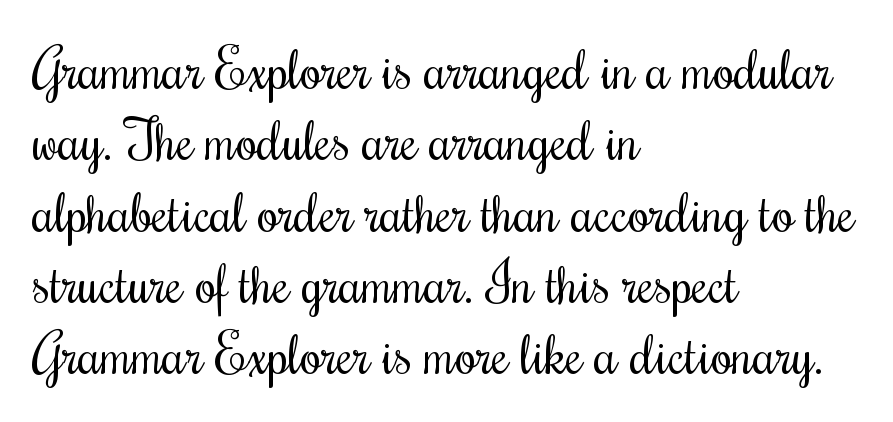
Q: Is the text bold? A: No.
Q: Is the text italic (slanted)? A: Yes.
Q: Is the text underlined? A: No.
Q: How is the paragraph aligned? A: Left-aligned.
Q: Is the spacing between letters normal or unusually wide? A: Normal.
Q: Is the spacing between lines tight, normal or loose? A: Normal.
Q: Width (condensed, normal, or wide)? A: Condensed.
Q: Stroke contrast? A: Medium.
Q: x-height? A: Small.
Q: Monospaced? A: No.
